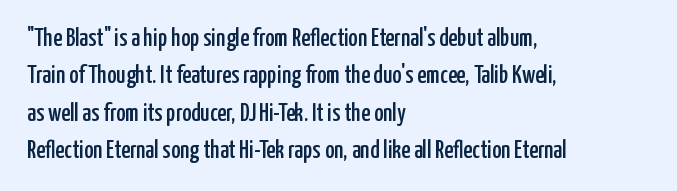
The image shows 25 px text type, upright; set left-aligned, normal line spacing (1.5x), normal letter spacing, not underlined.
